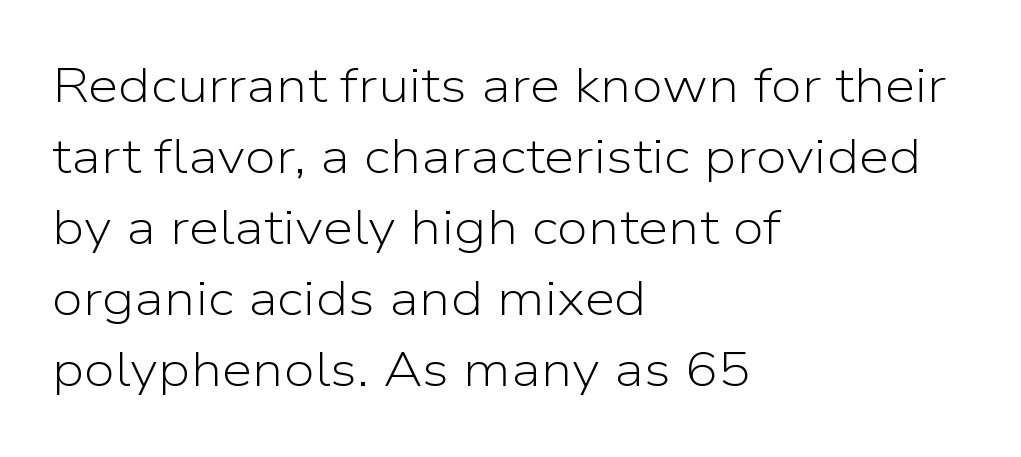
Q: Is the text bold? A: No.
Q: Is the text italic (slanted)? A: No, it is upright.
Q: Is the typeface a serif or a sans-serif typeface? A: Sans-serif.
Q: Is the text underlined? A: No.
Q: How is the paragraph aligned? A: Left-aligned.
Q: Is the spacing between letters normal or unusually wide? A: Normal.
Q: Is the spacing between lines tight, normal or loose? A: Normal.
Q: Width (condensed, normal, or wide)? A: Normal.
Q: Stroke contrast? A: Low.
Q: x-height? A: Medium.
Q: Monospaced? A: No.
